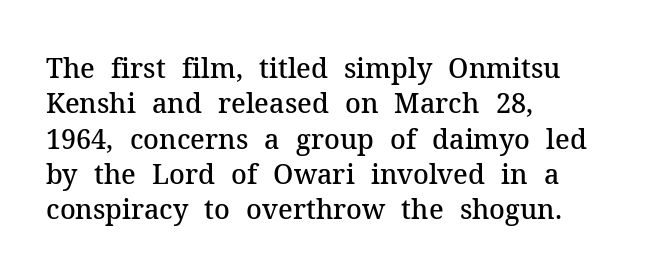
The image shows 27 px text type, upright; set left-aligned, normal line spacing (1.31x), normal letter spacing, not underlined.
